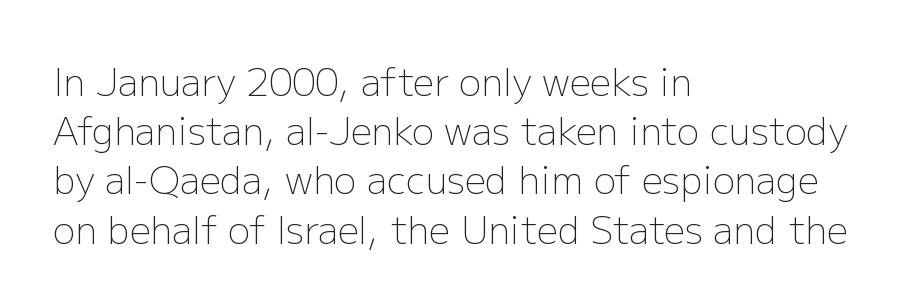
{"serif": "no", "italic": "no", "bold": "no", "weight": "light", "width": "normal", "stroke_contrast": "low", "x_height": "medium", "monospaced": "no", "underline": "no", "align": "left", "line_spacing": "normal", "line_spacing_ratio": 1.33, "letter_spacing": "normal", "letter_spacing_em": 0.0, "glyph_px": 37}
